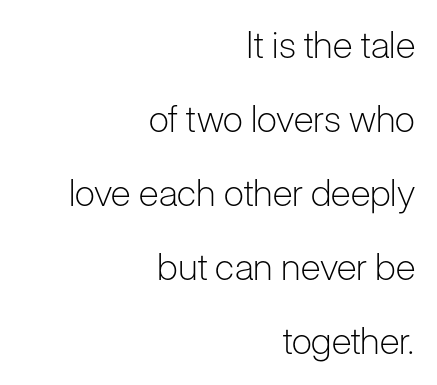
Q: Is the text bold? A: No.
Q: Is the text italic (slanted)? A: No, it is upright.
Q: Is the typeface a serif or a sans-serif typeface? A: Sans-serif.
Q: Is the text underlined? A: No.
Q: How is the paragraph aligned? A: Right-aligned.
Q: Is the spacing between letters normal or unusually wide? A: Normal.
Q: Is the spacing between lines tight, normal or loose? A: Loose.
Q: Width (condensed, normal, or wide)? A: Normal.
Q: Stroke contrast? A: Low.
Q: x-height? A: Medium.
Q: Monospaced? A: No.
